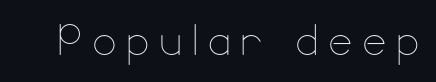
{"italic": "no", "bold": "no", "weight": "thin", "width": "normal", "stroke_contrast": "low", "x_height": "small", "monospaced": "no", "underline": "no", "glyph_px": 58}
